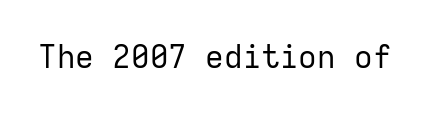
Q: Is the text bold? A: No.
Q: Is the text italic (slanted)? A: No, it is upright.
Q: Is the typeface a serif or a sans-serif typeface? A: Sans-serif.
Q: Is the text underlined? A: No.
Q: Is the spacing between letters normal or unusually wide? A: Normal.
Q: Width (condensed, normal, or wide)? A: Normal.
Q: Stroke contrast? A: Low.
Q: x-height? A: Medium.
Q: Monospaced? A: Yes.
